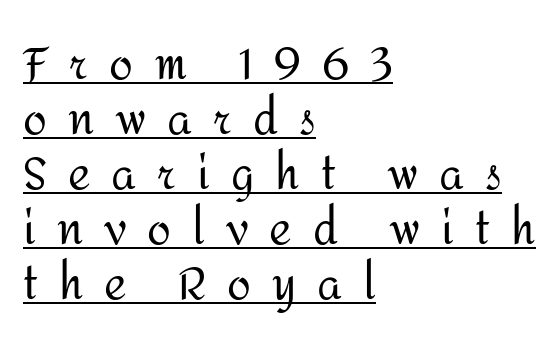
{"serif": "no", "italic": "no", "bold": "no", "weight": "regular", "width": "normal", "stroke_contrast": "medium", "x_height": "medium", "monospaced": "no", "underline": "yes", "align": "left", "line_spacing": "normal", "line_spacing_ratio": 1.28, "letter_spacing": "wide", "letter_spacing_em": 0.49, "glyph_px": 43}
